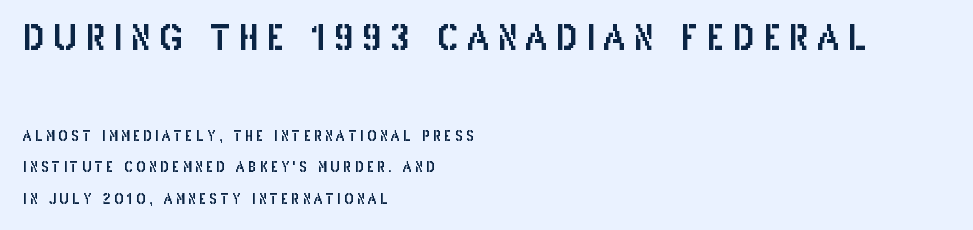
Block one is the big one; block two sits smaller underneath. Posture: vertical. The vertical gap from one line to the next is large. The words here are not underlined. Tracking value appears strongly positive — letters spread wide. Visually the block forms a straight wall on the left and a jagged coastline on the right.
